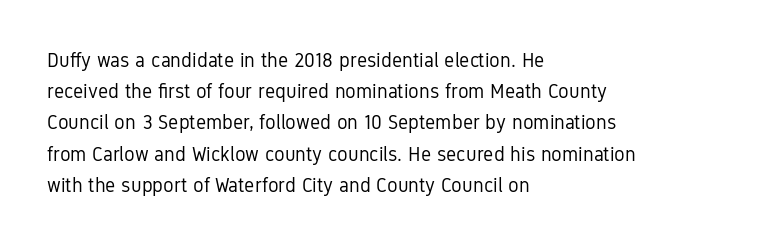
Between one letter and the next there's only the usual sliver of space. Letters rest on an invisible, unmarked baseline. Does the copy run flush right? No — it runs flush left. Nothing heavy about these letters — not bold at all.
